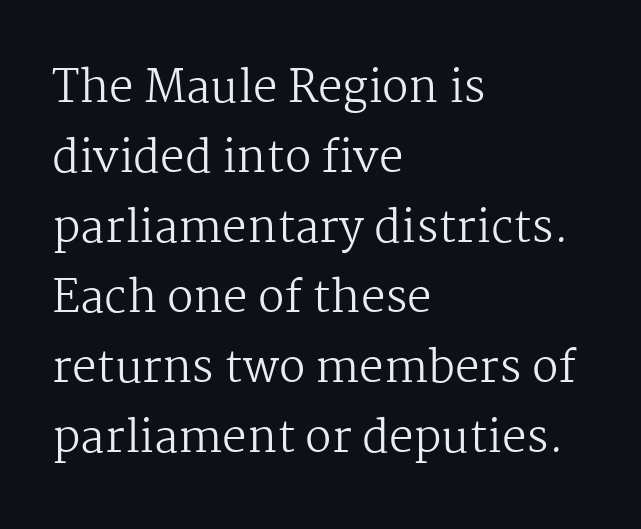
The image shows 44 px regular-weight serif type, upright; set left-aligned, normal line spacing (1.59x), normal letter spacing, not underlined; medium stroke contrast and a medium x-height.
